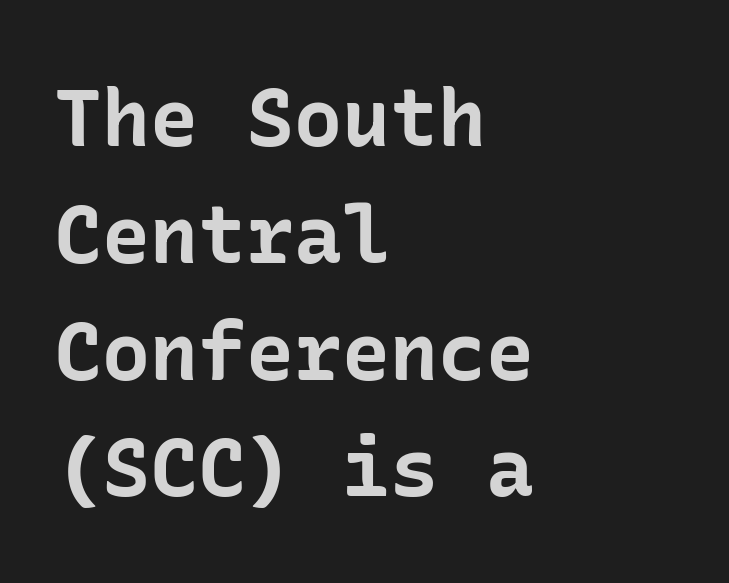
The image shows 80 px bold sans-serif type, upright; set left-aligned, normal line spacing (1.46x), normal letter spacing, not underlined; low stroke contrast and a medium x-height.
